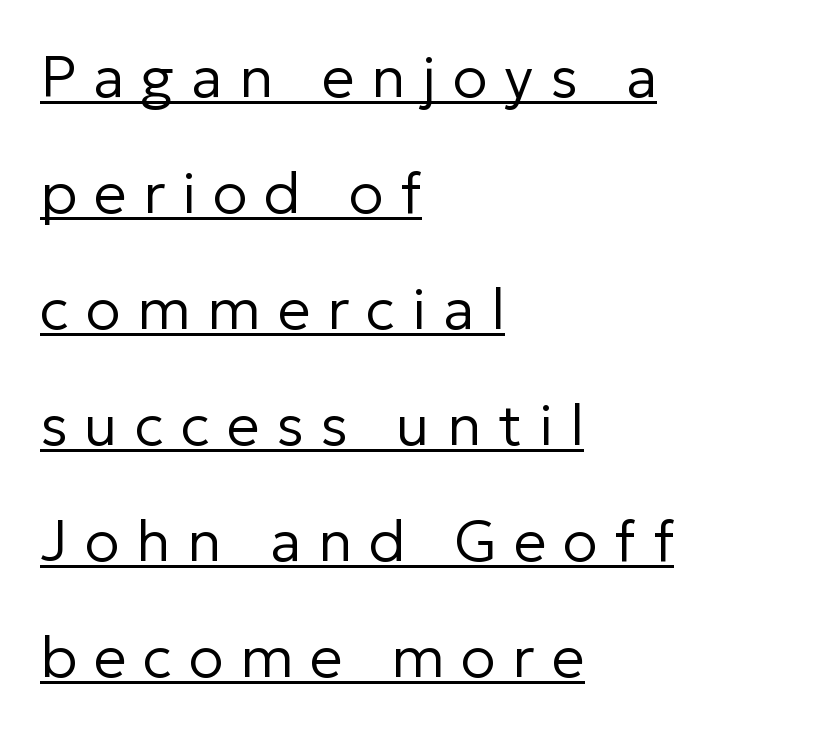
{"serif": "no", "italic": "no", "bold": "no", "weight": "regular", "width": "normal", "stroke_contrast": "low", "x_height": "medium", "monospaced": "no", "underline": "yes", "align": "left", "line_spacing": "loose", "line_spacing_ratio": 2.0, "letter_spacing": "wide", "letter_spacing_em": 0.29, "glyph_px": 58}
